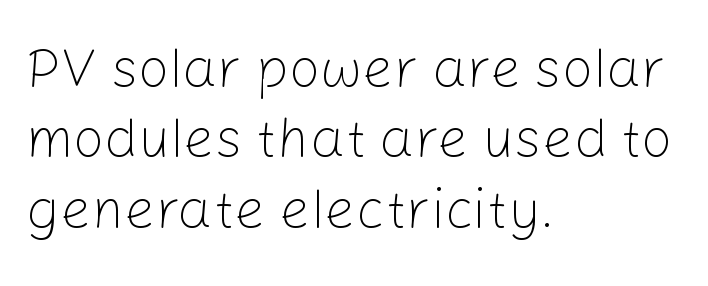
{"serif": "no", "italic": "no", "bold": "no", "weight": "light", "width": "normal", "stroke_contrast": "low", "x_height": "medium", "monospaced": "no", "underline": "no", "align": "left", "line_spacing": "normal", "line_spacing_ratio": 1.28, "letter_spacing": "normal", "letter_spacing_em": 0.0, "glyph_px": 55}
